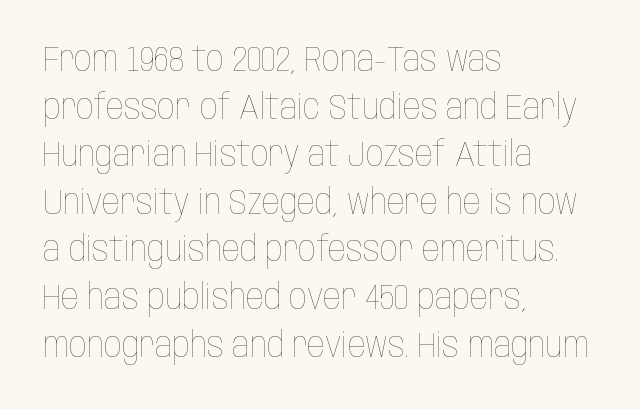
{"italic": "no", "bold": "no", "weight": "thin", "width": "condensed", "stroke_contrast": "low", "x_height": "large", "monospaced": "no", "underline": "no", "align": "left", "line_spacing": "normal", "line_spacing_ratio": 1.36, "letter_spacing": "normal", "letter_spacing_em": 0.0, "glyph_px": 35}
